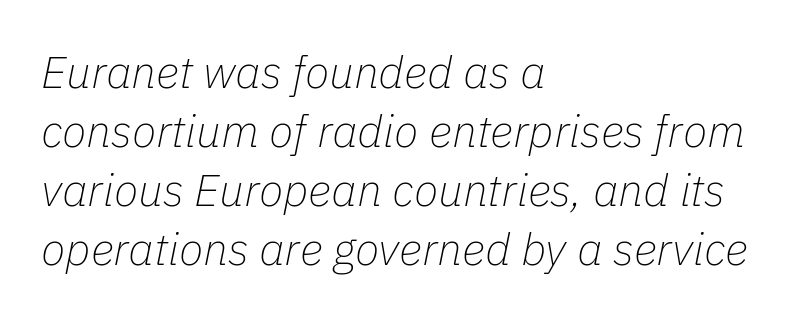
{"italic": "yes", "lean": "right", "slant_degrees": 11, "bold": "no", "weight": "thin", "width": "normal", "stroke_contrast": "low", "x_height": "medium", "monospaced": "no", "underline": "no", "align": "left", "line_spacing": "normal", "line_spacing_ratio": 1.31, "letter_spacing": "normal", "letter_spacing_em": 0.0, "glyph_px": 45}
